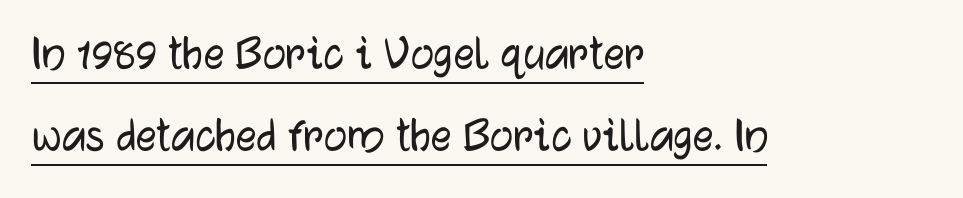
{"serif": "no", "italic": "no", "width": "normal", "stroke_contrast": "low", "x_height": "medium", "monospaced": "no", "underline": "yes", "align": "left", "line_spacing": "normal", "line_spacing_ratio": 1.58, "letter_spacing": "normal", "letter_spacing_em": 0.0, "glyph_px": 52}
